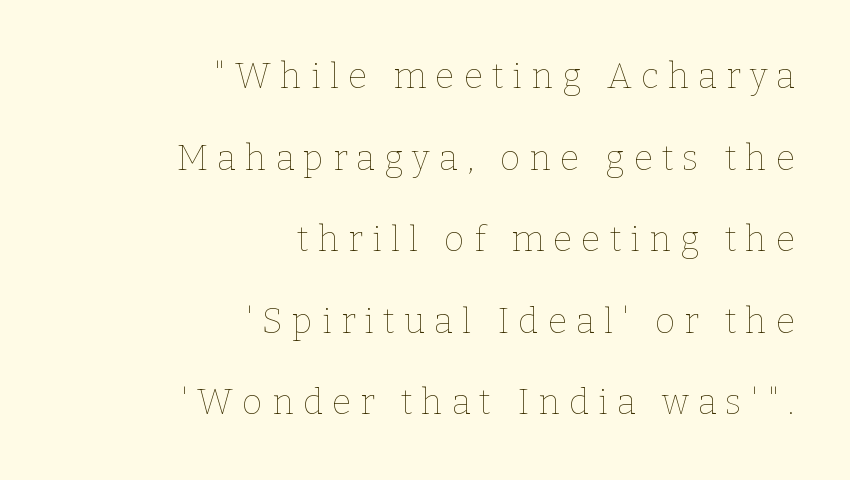
Here the designer chose a conventional face with non-uniform glyph widths. Every character sits straight up, as roman type does. The typesetter chose a ragged-left arrangement here. These glyphs show unthickened strokes, regular width or finer. The zone under the glyphs is completely vacant. The block of text is sparse from top to bottom, with ample space between rows.
